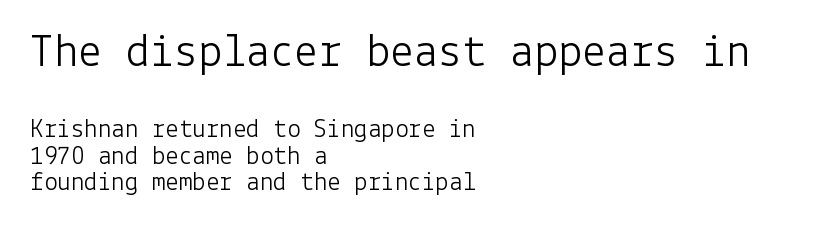
The image shows 48 px light sans-serif type, upright; set left-aligned, tight line spacing (0.99x), normal letter spacing, not underlined; the first (top) block is 1.78x larger; low stroke contrast and a medium x-height.
